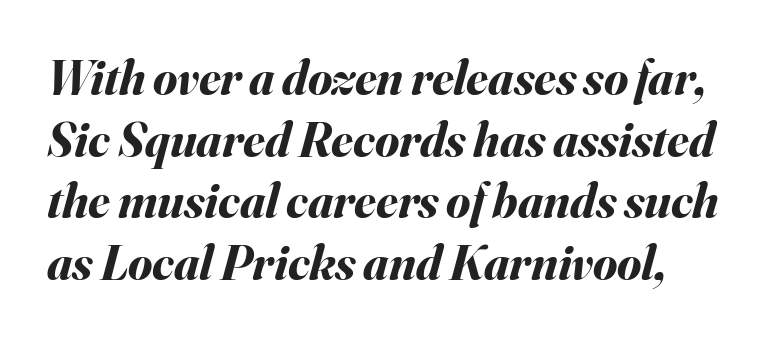
Q: Is the text bold? A: Yes.
Q: Is the text italic (slanted)? A: Yes, it leans right by about 16 degrees.
Q: Is the text underlined? A: No.
Q: Is the spacing between letters normal or unusually wide? A: Normal.
Q: Is the spacing between lines tight, normal or loose? A: Normal.
Q: Width (condensed, normal, or wide)? A: Normal.
Q: Stroke contrast? A: Medium.
Q: x-height? A: Small.
Q: Monospaced? A: No.
